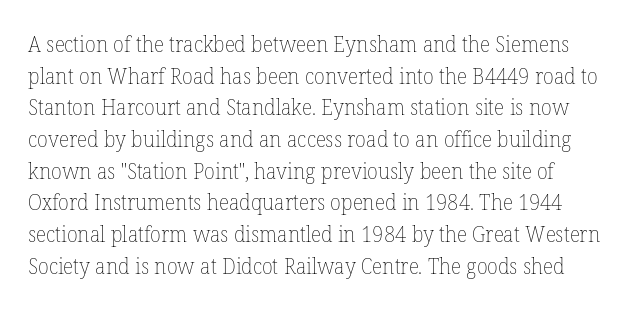
The image shows 22 px text type, upright; set normal line spacing (1.44x), normal letter spacing, not underlined.
